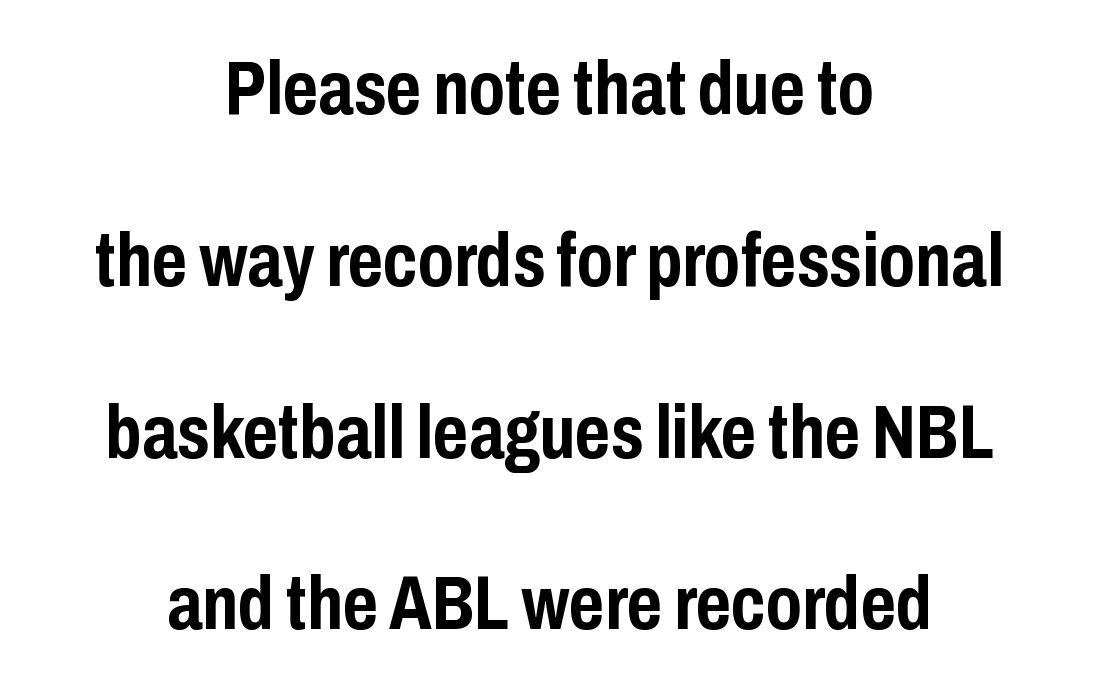
Is this a fixed-width face? No — the glyphs have proportional, varying widths. Heavy, bold letterforms. In terms of letterspacing, this is plain default setting. To sum up the face: it is a sans, with no serifs.
